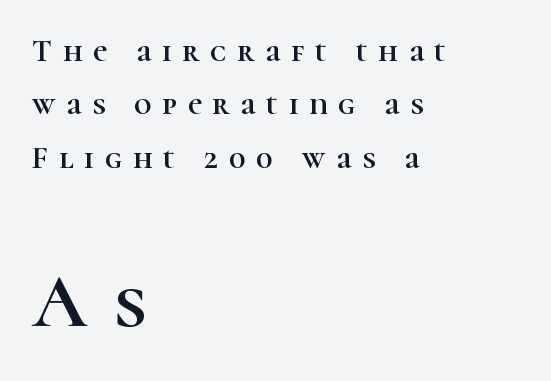
The image shows 77 px serif type, upright; set left-aligned, line spacing 1.72x, unusually wide letter spacing (+0.35 em), not underlined; the second (bottom) block is 2.48x larger; high stroke contrast and a medium x-height.
